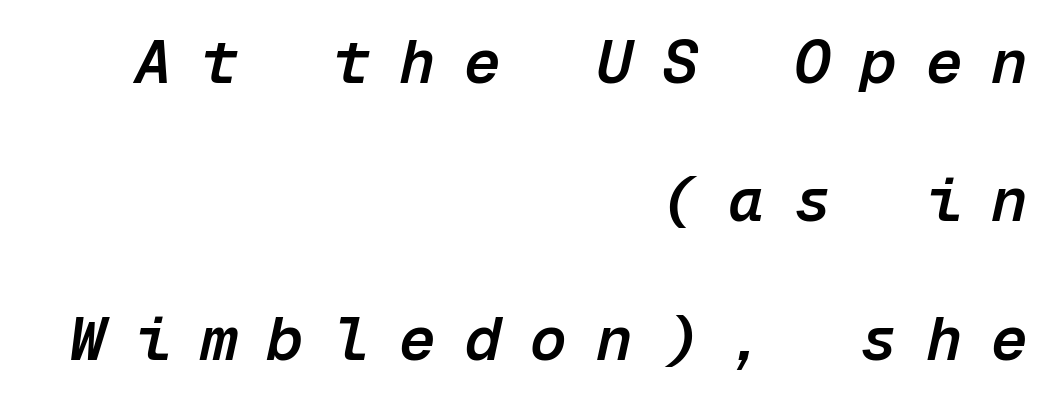
When letters slant like this, we call the style italic. Does the weight exceed regular? Yes, but only to semibold. The string is rendered with underlining switched off. Typeset ragged left — the right edge is the straight one. Regarding leading, the lines here are spaced well apart. You could count columns in this text — the font is strictly monospaced.
